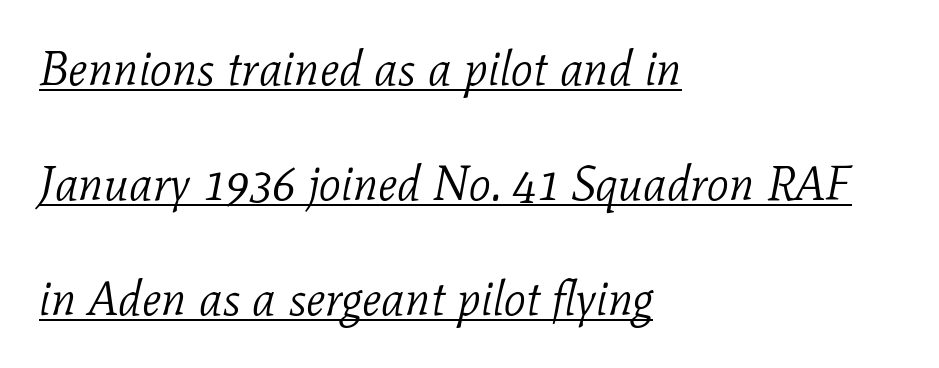
{"serif": "yes", "italic": "yes", "lean": "right", "slant_degrees": 11, "bold": "no", "weight": "light", "width": "normal", "stroke_contrast": "low", "x_height": "medium", "monospaced": "no", "underline": "yes", "align": "left", "line_spacing": "loose", "line_spacing_ratio": 2.4, "letter_spacing": "normal", "letter_spacing_em": 0.0, "glyph_px": 48}
